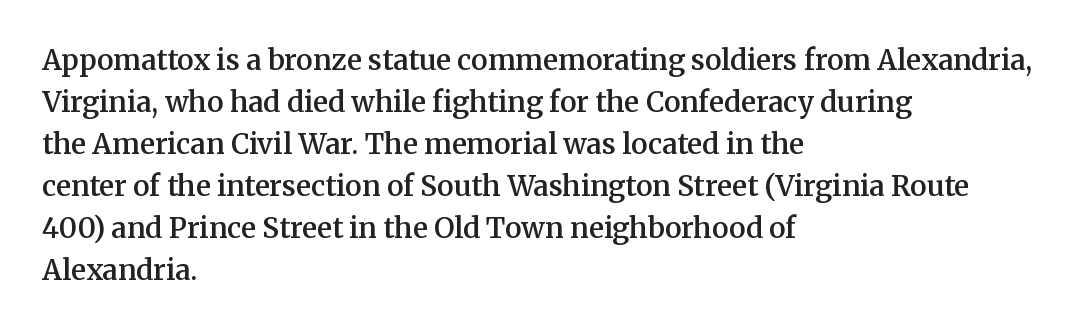
If you drew a line through each stem, it would be perfectly vertical. Horizontally, the lines are justified to the leading edge only. Honestly, the letter spacing is just normal — you wouldn't notice it. The typeface chosen for these lines features serifs. The vertical gap from one line to the next is medium.
